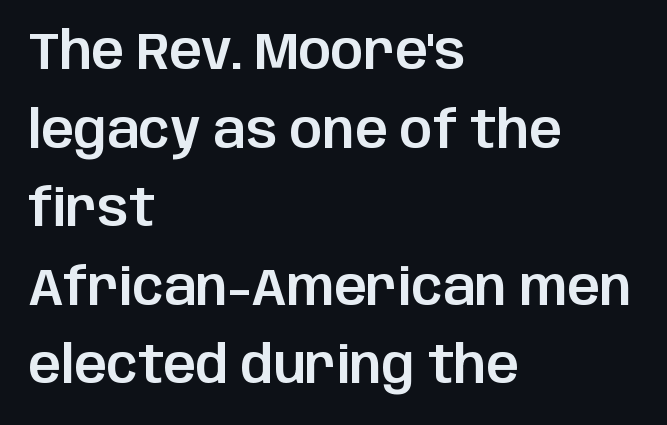
Default kerning and tracking; the words read as compact shapes. These lines are rendered in a variable-pitch font. To sum up the face: it is a sans, with no serifs. The text block is weighted toward the left margin, trailing off unevenly rightward. The axis of the letterforms is exactly vertical.
